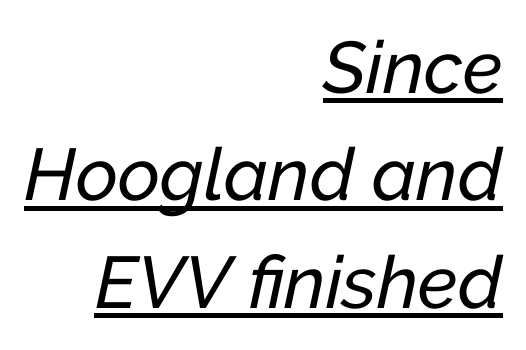
The image shows 73 px text type, italic (leaning right); set right-aligned, normal line spacing (1.47x), normal letter spacing, underlined; low stroke contrast and a medium x-height.
